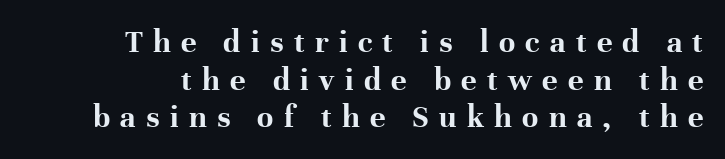
Inter-character spacing is expanded well beyond the font's built-in metrics. Ascenders rise straight up at ninety degrees. These lines stack with their right ends in a neat column. Does the weight exceed regular? Yes, all the way to bold.
